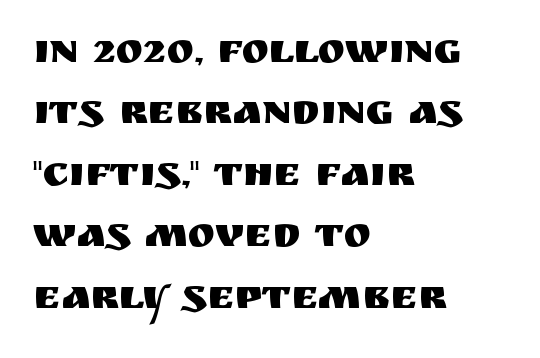
Q: Is the text italic (slanted)? A: No, it is upright.
Q: Is the typeface a serif or a sans-serif typeface? A: Sans-serif.
Q: Is the text underlined? A: No.
Q: How is the paragraph aligned? A: Left-aligned.
Q: Is the spacing between letters normal or unusually wide? A: Normal.
Q: Is the spacing between lines tight, normal or loose? A: Normal.
Q: Width (condensed, normal, or wide)? A: Normal.
Q: Stroke contrast? A: Medium.
Q: x-height? A: Large.
Q: Monospaced? A: No.
